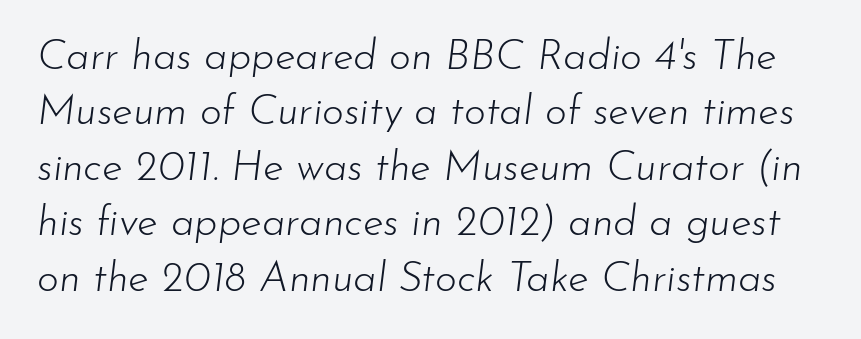
Q: Is the text bold? A: No.
Q: Is the text italic (slanted)? A: Yes, it leans right by about 7 degrees.
Q: Is the text underlined? A: No.
Q: Is the spacing between letters normal or unusually wide? A: Normal.
Q: Is the spacing between lines tight, normal or loose? A: Normal.
Q: Width (condensed, normal, or wide)? A: Normal.
Q: Stroke contrast? A: Low.
Q: x-height? A: Small.
Q: Monospaced? A: No.
